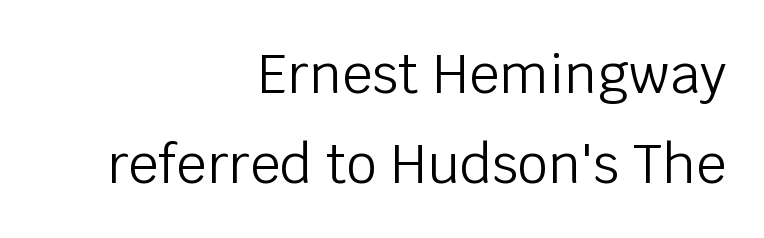
{"serif": "no", "italic": "no", "bold": "no", "weight": "light", "width": "normal", "stroke_contrast": "low", "x_height": "large", "monospaced": "no", "underline": "no", "align": "right", "line_spacing": "normal", "line_spacing_ratio": 1.67, "letter_spacing": "normal", "letter_spacing_em": 0.0, "glyph_px": 54}
